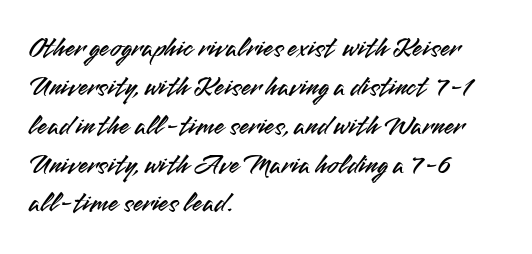
Line spacing here is normal. Short and long lines alike share a common starting point at left. The designer went with a sans here, leaving each stem footless. Is the letter spacing exaggerated? No — it looks like the ordinary default. Note the varied advance widths — an 'i' is clearly narrower than an 'm'.
